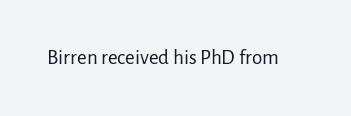
Q: Is the text bold? A: No.
Q: Is the text italic (slanted)? A: No, it is upright.
Q: Is the text underlined? A: No.
Q: Is the spacing between letters normal or unusually wide? A: Normal.
